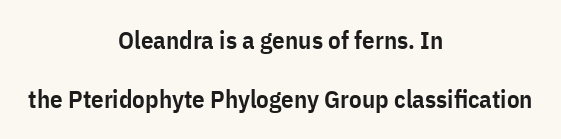
Centered paragraph, ragged on both sides. Firm but not heavy-handed strokes: this text is semibold. A typesetter would mark this as roman, not italic. Bare-footed words on every line. Does extra space separate the letters? No, they use regular spacing. The line-height multiplier appears high, well above default.
